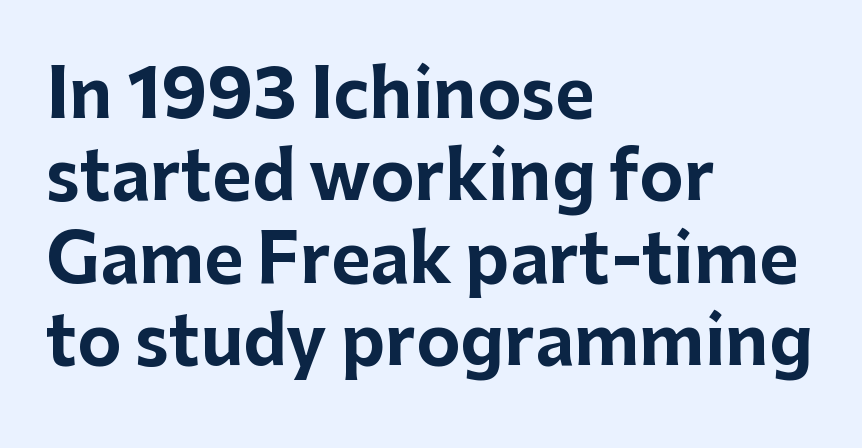
The specimen omits any rule beneath the text block's lines. All the whitespace from short lines collects on the right. The specimen reads as upright at a glance. A typesetter would call this proportional, since set widths differ per character.
